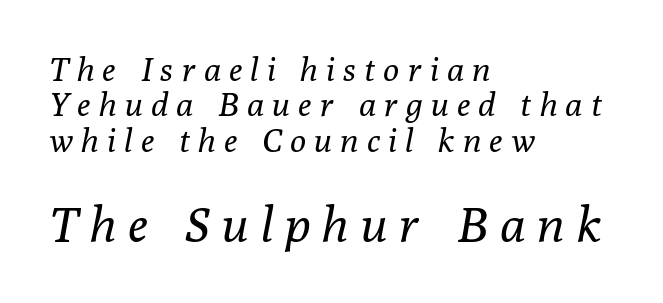
The image shows 49 px regular-weight serif type, italic (leaning right); set left-aligned, tight line spacing (1.07x), unusually wide letter spacing (+0.26 em), not underlined; the second (bottom) block is 1.48x larger; low stroke contrast and a medium x-height.
